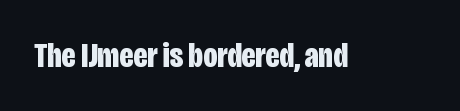
The image shows 35 px bold, condensed sans-serif type, upright; set normal letter spacing, not underlined; low stroke contrast and a large x-height.
